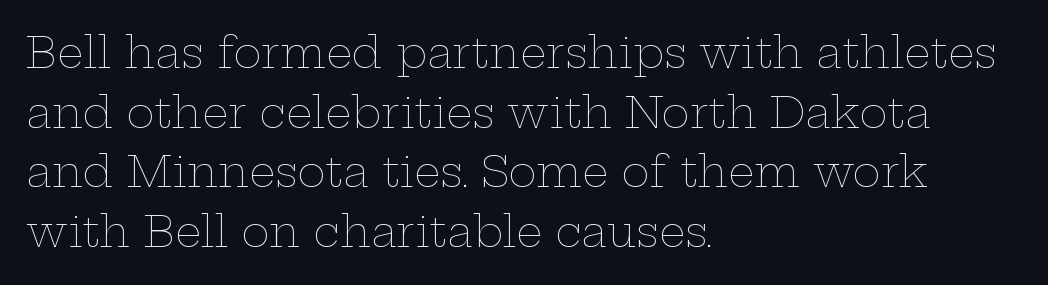
The face used here is rendered with its standard letterfit. A quiet, ordinary-to-light weight characterises the typeface. Character widths vary here, with narrow letters taking less room than wide ones. Is there much room between lines? A standard amount, neither cramped nor airy. Bare-footed words on every line.
